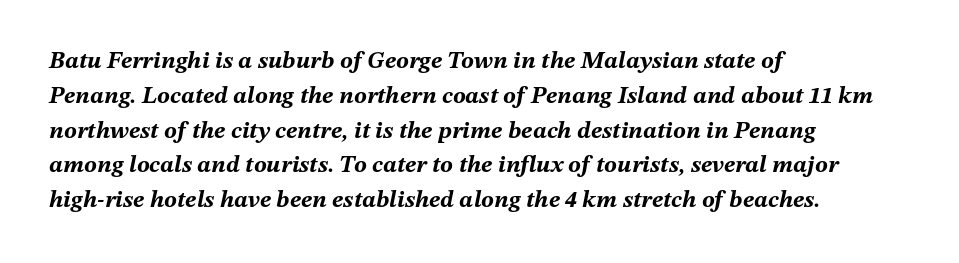
{"italic": "yes", "lean": "right", "slant_degrees": 12, "bold": "yes", "underline": "no", "align": "left", "line_spacing": "normal", "line_spacing_ratio": 1.45, "letter_spacing": "normal", "letter_spacing_em": 0.0, "glyph_px": 24}
